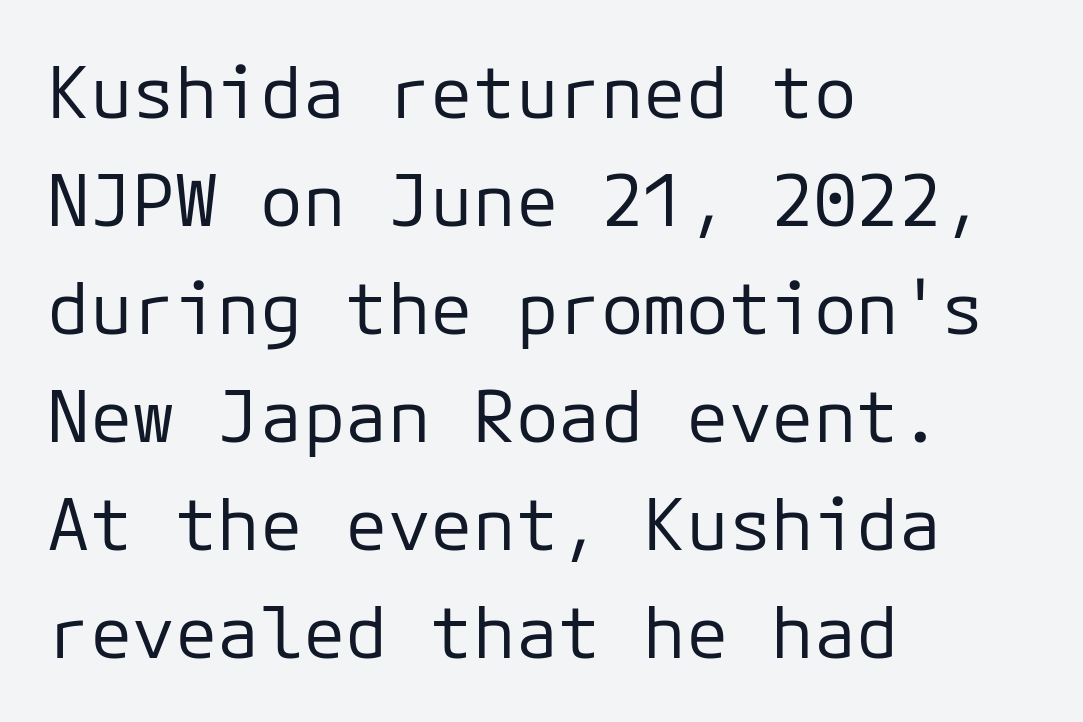
One glance says typical: line gaps are just what's usual. Teacher's note: observe the even left margin — that is flush-left alignment. Descender tails drop into unmarked territory. The passage shown is not bold in any degree. Every character sits straight up, as roman type does.
